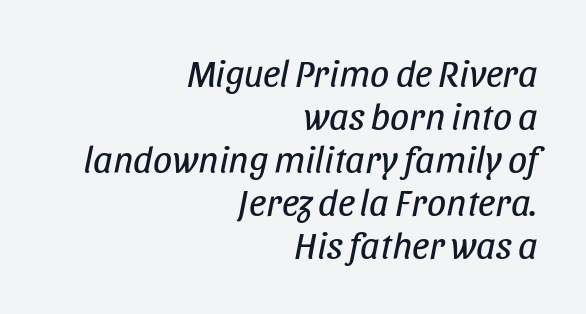
{"italic": "yes", "lean": "right", "slant_degrees": 11, "bold": "no", "weight": "regular", "width": "condensed", "stroke_contrast": "low", "x_height": "large", "monospaced": "no", "underline": "no", "align": "right", "line_spacing": "tight", "line_spacing_ratio": 1.13, "letter_spacing": "normal", "letter_spacing_em": 0.0, "glyph_px": 38}
